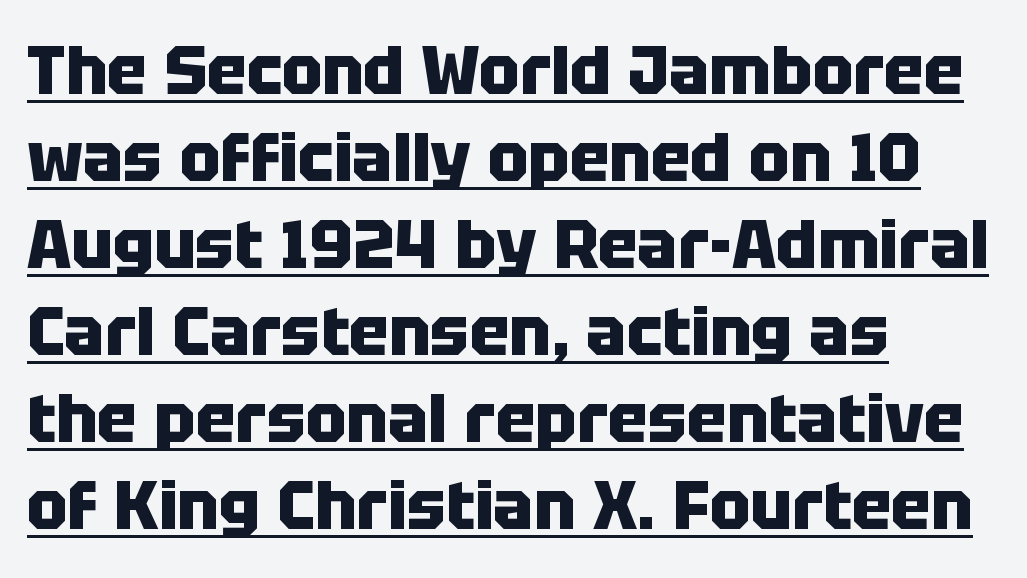
Each line of the rendering has a horizontal stroke beneath the glyphs. The type is set solid horizontally, with unmodified tracking. Compared with a centered layout, this one pins lines to the left instead. Rows of type keep a routine distance in the vertical direction. The type sits square on the baseline with zero lean.
